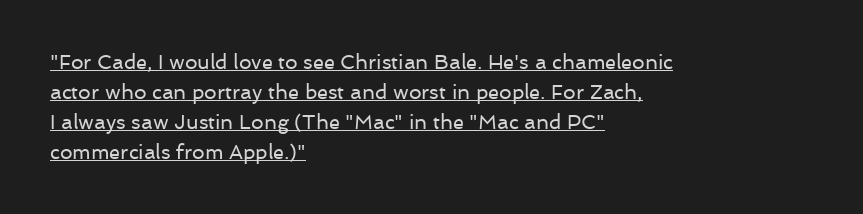
{"italic": "no", "bold": "no", "underline": "yes", "align": "left", "line_spacing": "normal", "line_spacing_ratio": 1.5, "letter_spacing": "normal", "letter_spacing_em": 0.0, "glyph_px": 20}
